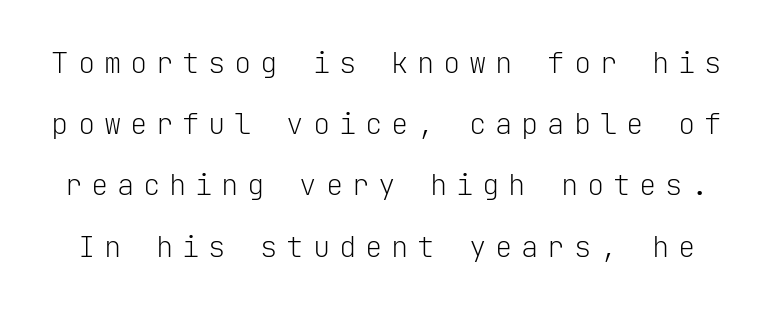
A typesetter would mark this as roman, not italic. The line-height multiplier appears high, well above default. Nothing heavy about these letters — not bold at all. Words appear elongated and porous because spacing is wide. Check where the strokes stop: nothing finishes them off — pure sans. Anything drawn beneath the words? Only blank space.
